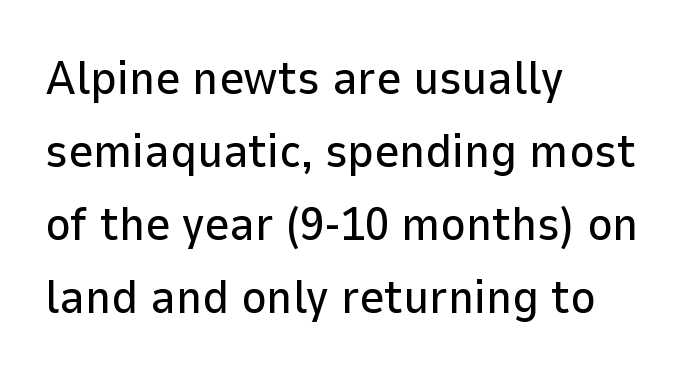
Q: Is the text italic (slanted)? A: No, it is upright.
Q: Is the typeface a serif or a sans-serif typeface? A: Sans-serif.
Q: Is the text underlined? A: No.
Q: How is the paragraph aligned? A: Left-aligned.
Q: Is the spacing between letters normal or unusually wide? A: Normal.
Q: Is the spacing between lines tight, normal or loose? A: Normal.
Q: Width (condensed, normal, or wide)? A: Normal.
Q: Stroke contrast? A: Low.
Q: x-height? A: Medium.
Q: Monospaced? A: No.
